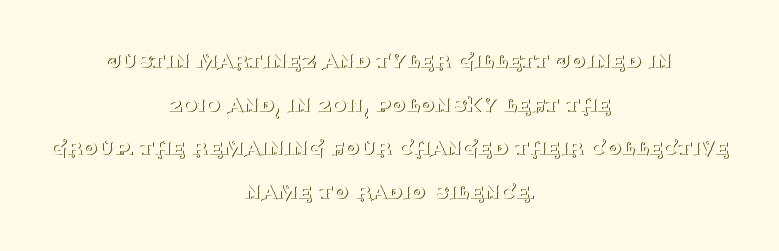
{"italic": "no", "bold": "no", "underline": "no", "align": "center", "line_spacing_ratio": 1.75, "letter_spacing": "normal", "letter_spacing_em": 0.0, "glyph_px": 25}
